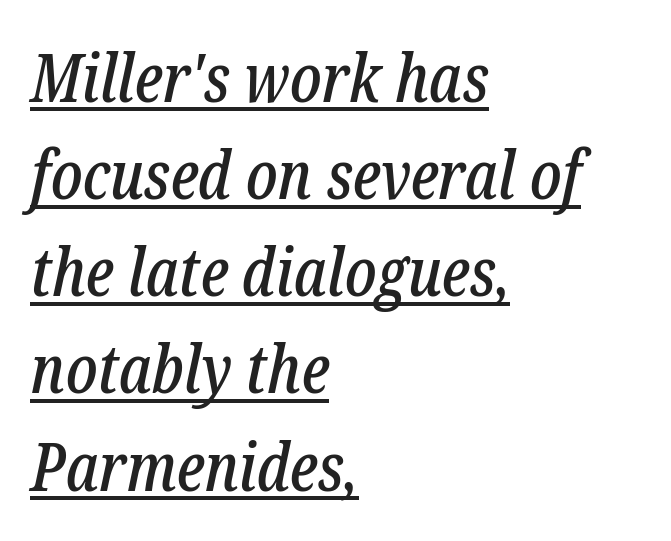
{"serif": "yes", "italic": "yes", "lean": "right", "slant_degrees": 12, "width": "condensed", "stroke_contrast": "low", "x_height": "medium", "monospaced": "no", "underline": "yes", "align": "left", "line_spacing": "normal", "line_spacing_ratio": 1.45, "letter_spacing": "normal", "letter_spacing_em": 0.0, "glyph_px": 67}
